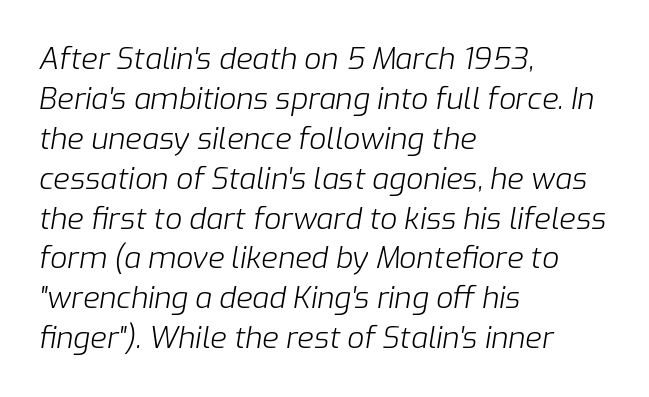
Does the copy run flush right? No — it runs flush left. You could not count columns in this text — the font is proportionally spaced. This sample uses plain, unmodified letter spacing. A bare baseline throughout the passage. Normally led — the rows are evenly, conventionally spaced. No heavy texture on the line: the type isn't bold.
